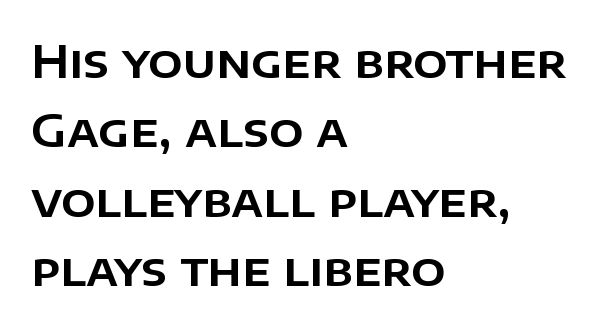
A classic flush-left, rag-right setting is used for this passage. The designer left line spacing at the default. These lines are rendered in a variable-pitch font. The words here are not underlined. Each letter's strokes conclude bluntly, with no projecting serifs. This rendering leaves character spacing at its baseline value.
